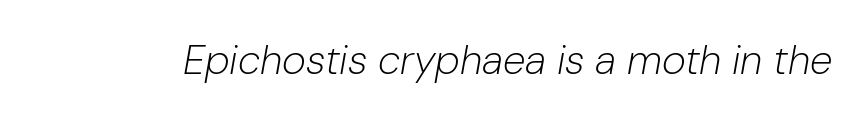
Q: Is the text bold? A: No.
Q: Is the text italic (slanted)? A: Yes, it leans right by about 10 degrees.
Q: Is the text underlined? A: No.
Q: Is the spacing between letters normal or unusually wide? A: Normal.
Q: Width (condensed, normal, or wide)? A: Normal.
Q: Stroke contrast? A: Low.
Q: x-height? A: Medium.
Q: Monospaced? A: No.
